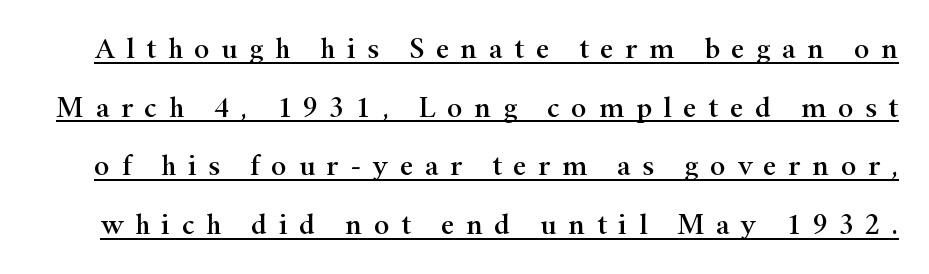
{"serif": "yes", "italic": "no", "width": "wide", "stroke_contrast": "high", "x_height": "small", "monospaced": "no", "underline": "yes", "line_spacing": "loose", "line_spacing_ratio": 2.02, "letter_spacing": "wide", "letter_spacing_em": 0.4, "glyph_px": 29}
